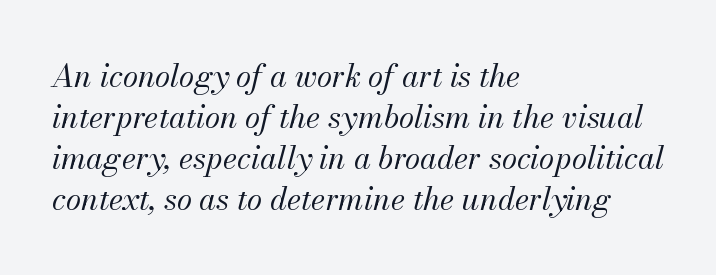
Observe the lean: these are italic letterforms. In terms of letterspacing, this is plain default setting. The leading is moderate, giving the passage an even texture. Compared with a centered layout, this one pins lines to the left instead. Unbolded letterforms with no extra heft. The string is rendered with underlining switched off.
